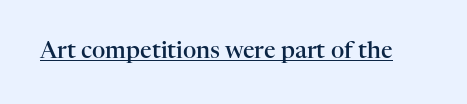
The image shows 23 px text type, upright; set normal letter spacing, underlined.
